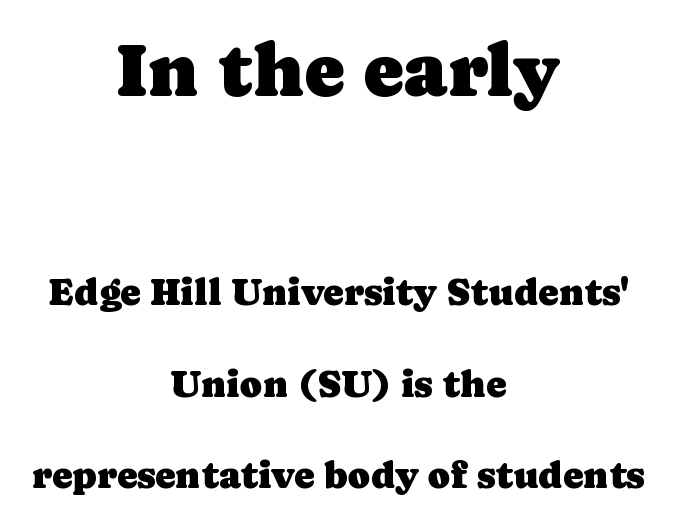
{"serif": "yes", "italic": "no", "width": "normal", "stroke_contrast": "low", "x_height": "medium", "monospaced": "no", "underline": "no", "align": "center", "line_spacing": "loose", "line_spacing_ratio": 2.41, "letter_spacing": "normal", "letter_spacing_em": 0.0, "larger_block": "first", "size_ratio": 2.0, "glyph_px": 76}
